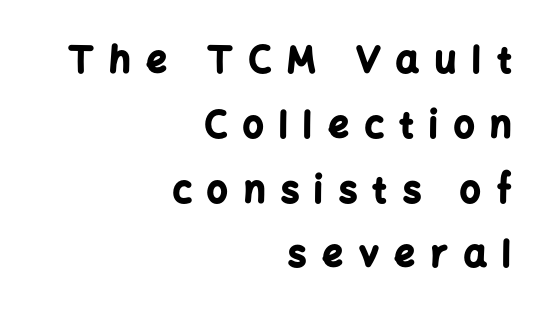
{"serif": "no", "italic": "no", "bold": "yes", "weight": "bold", "width": "normal", "stroke_contrast": "low", "x_height": "medium", "monospaced": "no", "underline": "no", "align": "right", "line_spacing_ratio": 1.8, "letter_spacing": "wide", "letter_spacing_em": 0.44, "glyph_px": 36}
